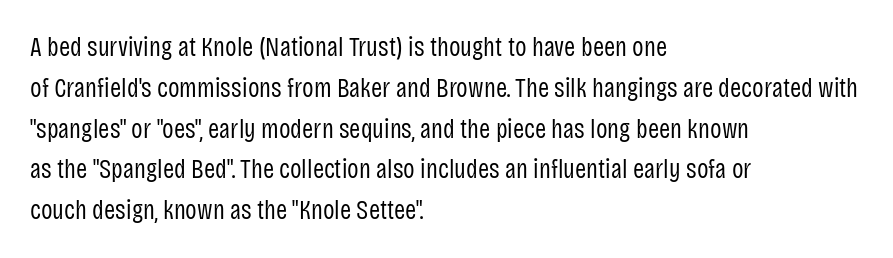
The image shows 27 px text type, upright; set left-aligned, normal line spacing (1.51x), normal letter spacing, not underlined.
